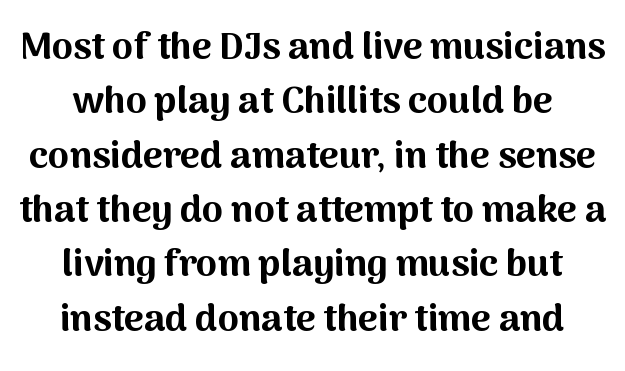
{"serif": "no", "italic": "no", "bold": "yes", "weight": "bold", "width": "normal", "stroke_contrast": "medium", "x_height": "medium", "monospaced": "no", "underline": "no", "align": "center", "line_spacing": "normal", "line_spacing_ratio": 1.43, "letter_spacing": "normal", "letter_spacing_em": 0.0, "glyph_px": 38}
